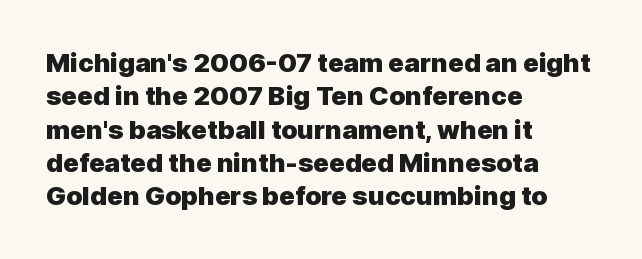
Q: Is the text bold? A: Yes.
Q: Is the text italic (slanted)? A: No, it is upright.
Q: Is the text underlined? A: No.
Q: How is the paragraph aligned? A: Left-aligned.
Q: Is the spacing between letters normal or unusually wide? A: Normal.
Q: Is the spacing between lines tight, normal or loose? A: Normal.
